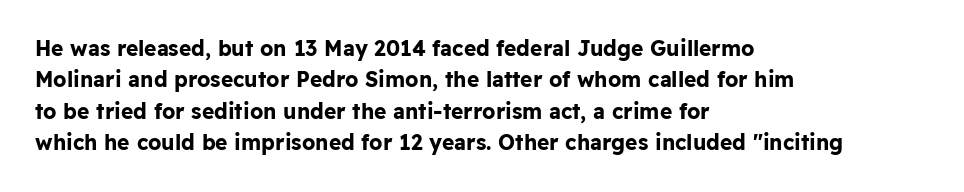
Q: Is the text bold? A: Yes.
Q: Is the text italic (slanted)? A: No, it is upright.
Q: Is the text underlined? A: No.
Q: How is the paragraph aligned? A: Left-aligned.
Q: Is the spacing between letters normal or unusually wide? A: Normal.
Q: Is the spacing between lines tight, normal or loose? A: Normal.
